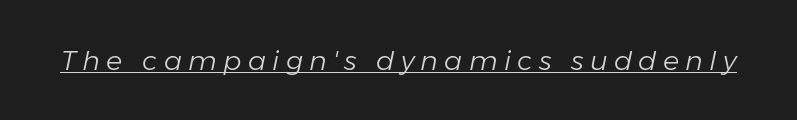
The image shows 27 px text type, italic (leaning right); set unusually wide letter spacing (+0.23 em), underlined.
